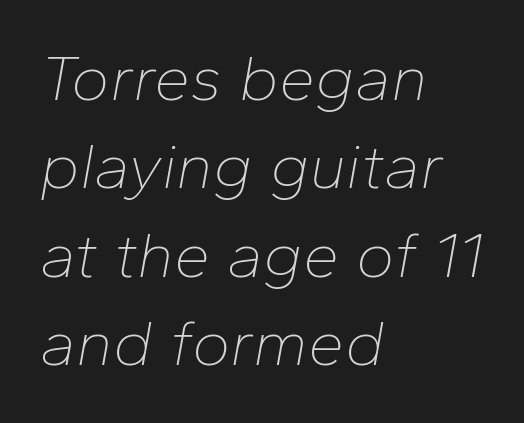
{"italic": "yes", "lean": "right", "slant_degrees": 10, "bold": "no", "weight": "thin", "width": "normal", "stroke_contrast": "low", "x_height": "medium", "monospaced": "no", "underline": "no", "align": "left", "line_spacing": "normal", "line_spacing_ratio": 1.36, "letter_spacing": "normal", "letter_spacing_em": 0.0, "glyph_px": 65}
